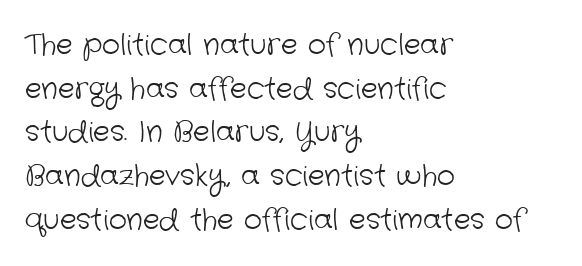
Q: Is the text bold? A: No.
Q: Is the typeface a serif or a sans-serif typeface? A: Sans-serif.
Q: Is the text underlined? A: No.
Q: How is the paragraph aligned? A: Left-aligned.
Q: Is the spacing between letters normal or unusually wide? A: Normal.
Q: Is the spacing between lines tight, normal or loose? A: Normal.
Q: Width (condensed, normal, or wide)? A: Normal.
Q: Stroke contrast? A: Low.
Q: x-height? A: Medium.
Q: Monospaced? A: No.
